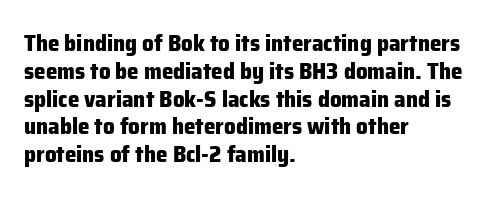
{"italic": "no", "bold": "yes", "underline": "no", "align": "left", "line_spacing_ratio": 1.21, "letter_spacing": "normal", "letter_spacing_em": 0.0, "glyph_px": 23}
